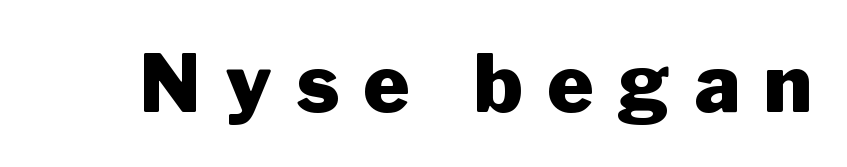
The image shows 79 px heavy sans-serif type, upright; set unusually wide letter spacing (+0.31 em), not underlined; low stroke contrast and a medium x-height.
